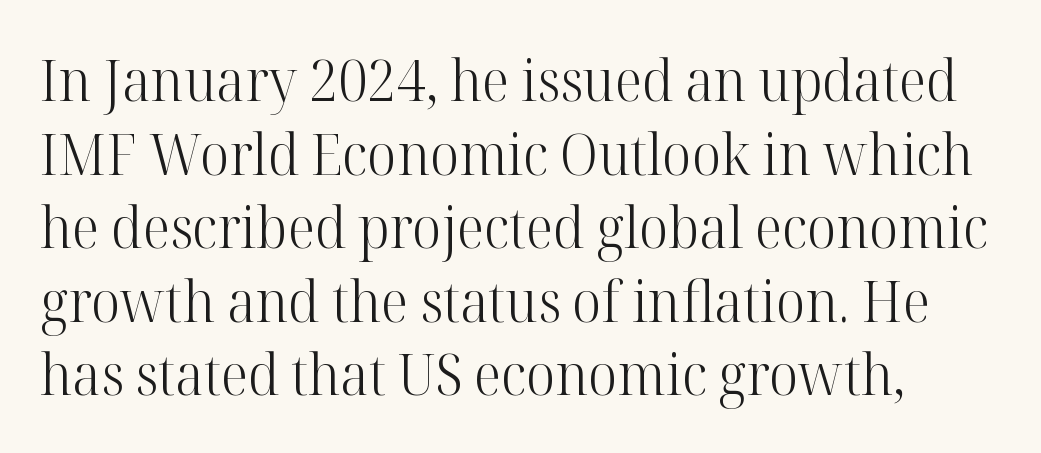
The specimen omits any rule beneath the text block's lines. You could not count columns in this text — the font is proportionally spaced. Glyph-to-glyph distance matches everyday printed text. The letters stand upright; this is a roman face. Horizontal bands of white between lines are of average thickness.
